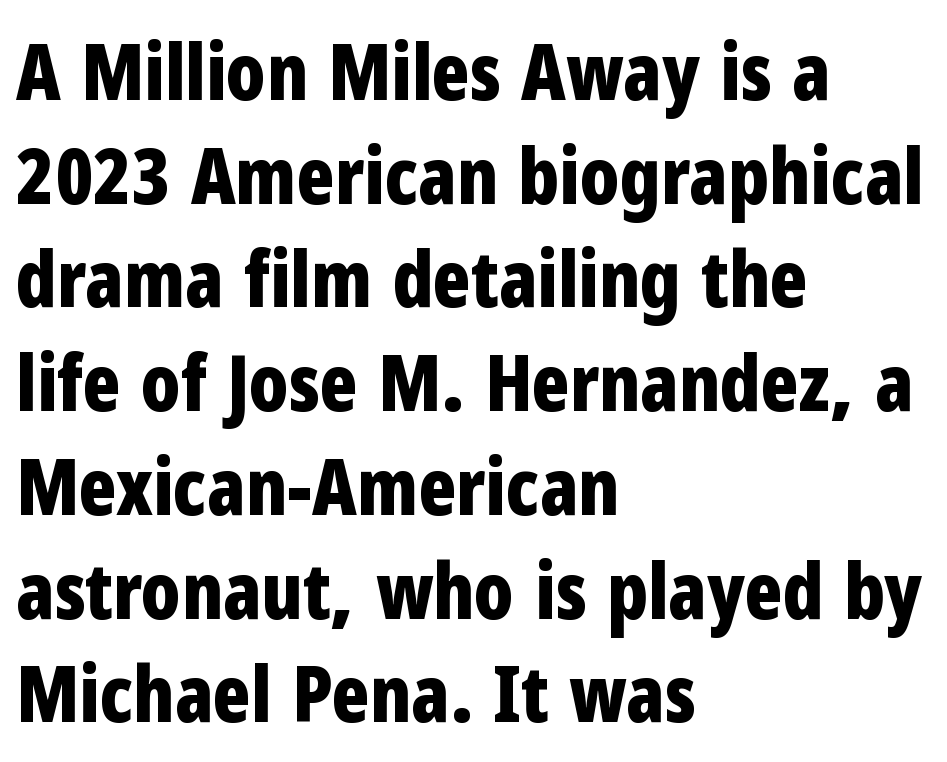
Q: Is the text bold? A: Yes.
Q: Is the text italic (slanted)? A: No, it is upright.
Q: Is the typeface a serif or a sans-serif typeface? A: Sans-serif.
Q: Is the text underlined? A: No.
Q: How is the paragraph aligned? A: Left-aligned.
Q: Is the spacing between letters normal or unusually wide? A: Normal.
Q: Is the spacing between lines tight, normal or loose? A: Normal.
Q: Width (condensed, normal, or wide)? A: Condensed.
Q: Stroke contrast? A: Low.
Q: x-height? A: Medium.
Q: Monospaced? A: No.
